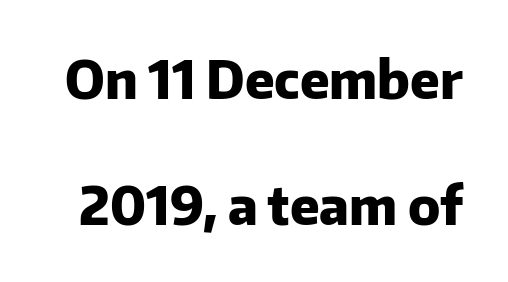
Q: Is the text bold? A: Yes.
Q: Is the text italic (slanted)? A: No, it is upright.
Q: Is the typeface a serif or a sans-serif typeface? A: Sans-serif.
Q: Is the text underlined? A: No.
Q: Is the spacing between letters normal or unusually wide? A: Normal.
Q: Is the spacing between lines tight, normal or loose? A: Loose.
Q: Width (condensed, normal, or wide)? A: Normal.
Q: Stroke contrast? A: Low.
Q: x-height? A: Medium.
Q: Monospaced? A: No.
